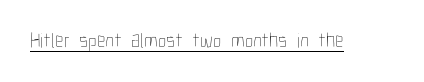
Q: Is the text bold? A: No.
Q: Is the text italic (slanted)? A: No, it is upright.
Q: Is the text underlined? A: Yes.
Q: Is the spacing between letters normal or unusually wide? A: Normal.
